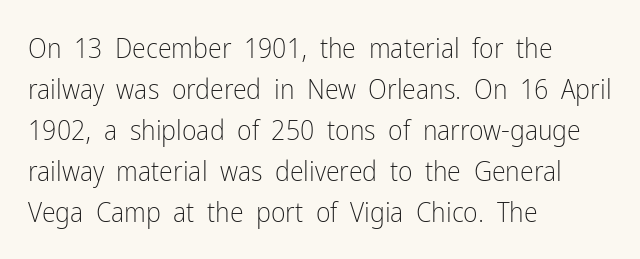
Q: Is the text bold? A: No.
Q: Is the text italic (slanted)? A: No, it is upright.
Q: Is the typeface a serif or a sans-serif typeface? A: Sans-serif.
Q: Is the text underlined? A: No.
Q: How is the paragraph aligned? A: Left-aligned.
Q: Is the spacing between letters normal or unusually wide? A: Normal.
Q: Is the spacing between lines tight, normal or loose? A: Normal.
Q: Width (condensed, normal, or wide)? A: Condensed.
Q: Stroke contrast? A: Low.
Q: x-height? A: Medium.
Q: Monospaced? A: No.
